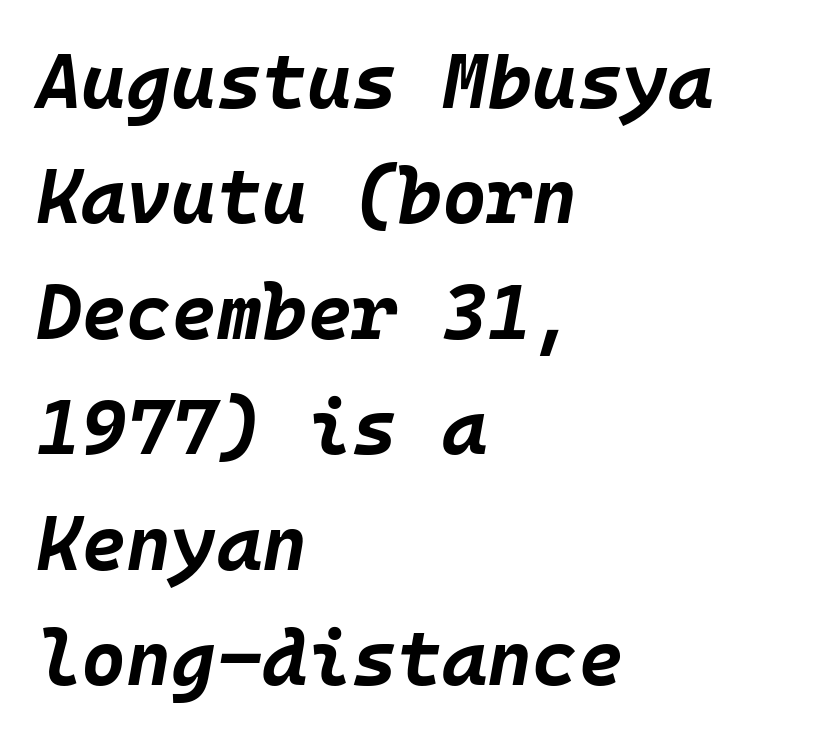
Q: Is the text bold? A: Yes.
Q: Is the text italic (slanted)? A: Yes, it leans right by about 10 degrees.
Q: Is the text underlined? A: No.
Q: How is the paragraph aligned? A: Left-aligned.
Q: Is the spacing between letters normal or unusually wide? A: Normal.
Q: Is the spacing between lines tight, normal or loose? A: Normal.
Q: Width (condensed, normal, or wide)? A: Normal.
Q: Stroke contrast? A: Low.
Q: x-height? A: Large.
Q: Monospaced? A: Yes.
